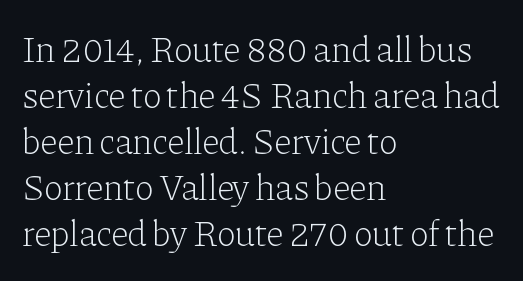
The tracking reads as untouched default to a designer's eye. What's the leading like? Ordinary, nothing unusual. Characters remain perfectly vertical along every line. The typesetter chose a ragged-right arrangement here. The baseline area is clear. I'd call this a serif setting — the letters wear small feet.
